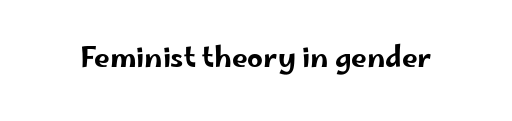
Q: Is the text italic (slanted)? A: No, it is upright.
Q: Is the typeface a serif or a sans-serif typeface? A: Sans-serif.
Q: Is the text underlined? A: No.
Q: Is the spacing between letters normal or unusually wide? A: Normal.
Q: Width (condensed, normal, or wide)? A: Wide.
Q: Stroke contrast? A: Low.
Q: x-height? A: Small.
Q: Monospaced? A: No.
